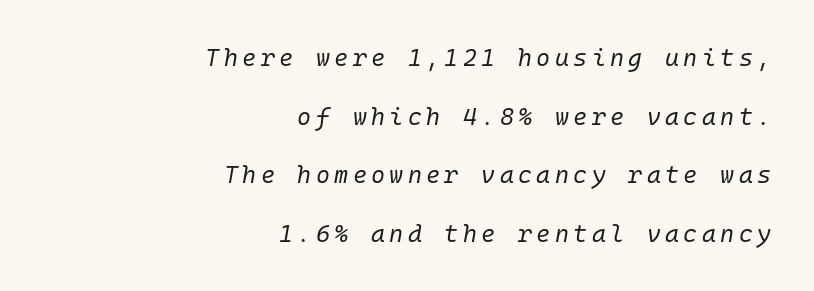
The space beneath each line is pristine and unruled. These lines are set flush right with a ragged left edge. No heavy texture on the line: the type isn't bold. Vertically, the passage feels expansive, rows floating well apart.
